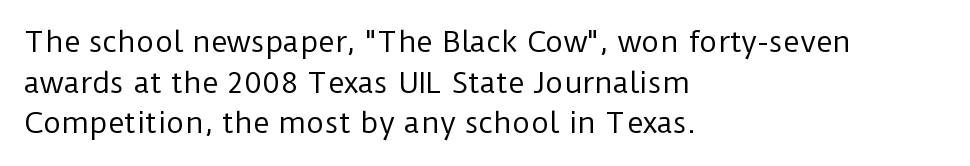
{"serif": "no", "italic": "no", "bold": "no", "weight": "regular", "width": "normal", "stroke_contrast": "low", "x_height": "medium", "monospaced": "no", "underline": "no", "align": "left", "line_spacing": "normal", "line_spacing_ratio": 1.45, "letter_spacing": "normal", "letter_spacing_em": 0.0, "glyph_px": 28}
